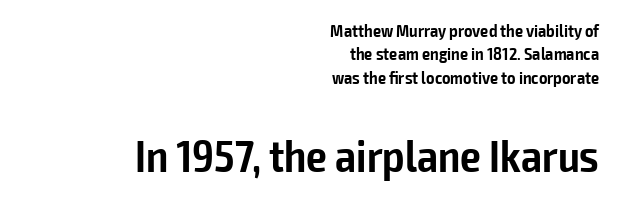
{"serif": "no", "italic": "no", "bold": "semi", "weight": "semibold", "width": "condensed", "stroke_contrast": "low", "x_height": "medium", "monospaced": "no", "underline": "no", "align": "right", "line_spacing": "normal", "line_spacing_ratio": 1.3, "letter_spacing": "normal", "letter_spacing_em": 0.0, "larger_block": "second", "size_ratio": 2.56, "glyph_px": 46}
